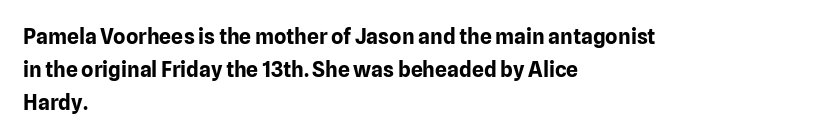
Weight check: bold — yes, fully. This rendering features lettering with no underline. This is the regular roman posture of the typeface. Is there much room between lines? A standard amount, neither cramped nor airy. No extra tracking has been applied to these lines. The rag falls on the right side of this text block.
